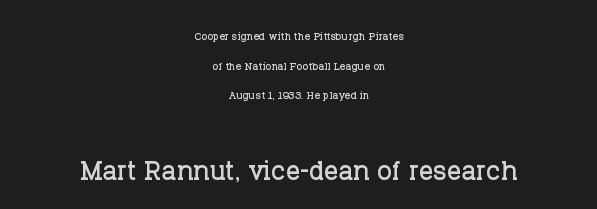
{"serif": "yes", "italic": "no", "width": "normal", "stroke_contrast": "low", "x_height": "large", "monospaced": "no", "underline": "no", "align": "center", "line_spacing": "loose", "line_spacing_ratio": 2.12, "letter_spacing": "normal", "letter_spacing_em": 0.0, "larger_block": "second", "size_ratio": 2.5, "glyph_px": 35}
